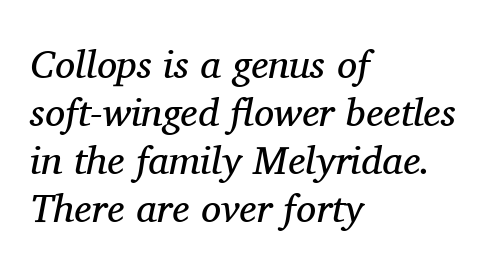
The image shows 40 px regular-weight serif type, italic (leaning right); set left-aligned, line spacing 1.2x, normal letter spacing, not underlined; medium stroke contrast and a medium x-height.
